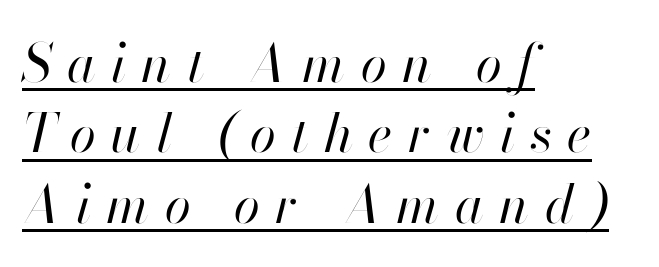
The image shows 53 px regular-weight type, italic (leaning right); set left-aligned, normal line spacing (1.33x), unusually wide letter spacing (+0.29 em), underlined; high stroke contrast and a small x-height.
